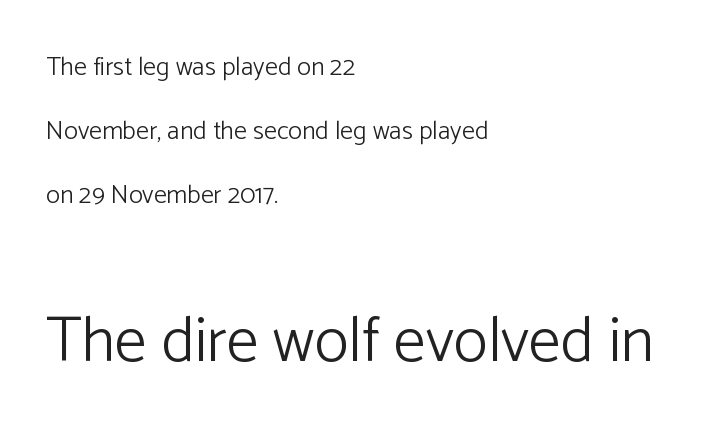
Q: Is the text bold? A: No.
Q: Is the text italic (slanted)? A: No, it is upright.
Q: Is the typeface a serif or a sans-serif typeface? A: Sans-serif.
Q: Is the text underlined? A: No.
Q: How is the paragraph aligned? A: Left-aligned.
Q: Is the spacing between letters normal or unusually wide? A: Normal.
Q: Is the spacing between lines tight, normal or loose? A: Loose.
Q: Which block of text is set in a larger size, the first (top) or the second (bottom)? A: The second (bottom) one.
Q: Width (condensed, normal, or wide)? A: Normal.
Q: Stroke contrast? A: Low.
Q: x-height? A: Medium.
Q: Monospaced? A: No.
